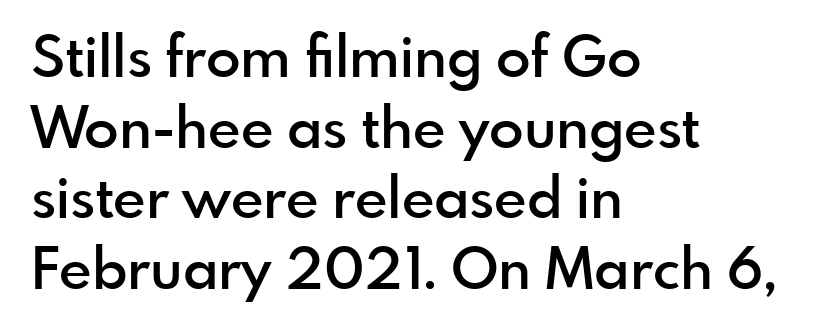
Grotesque or geometric, the face here clearly has no serifs. Here the glyphs are tracked normally, forming tight word shapes. Teacher's note: observe the even left margin — that is flush-left alignment. If you drew a line through each stem, it would be perfectly vertical. Glance below the letters and you will spot only blank space.
